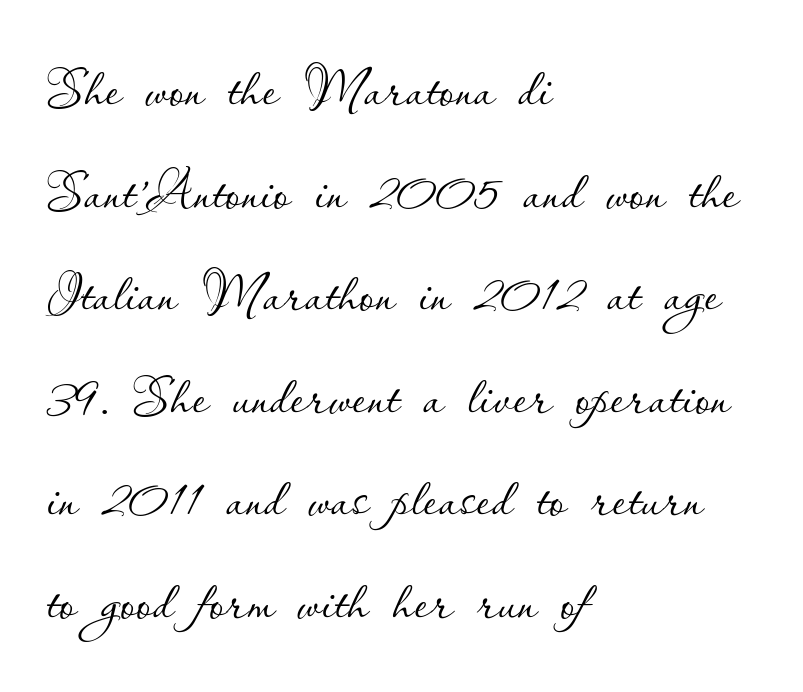
The image shows 76 px thin type; set left-aligned, normal line spacing (1.35x), normal letter spacing, not underlined; low stroke contrast and a small x-height.
